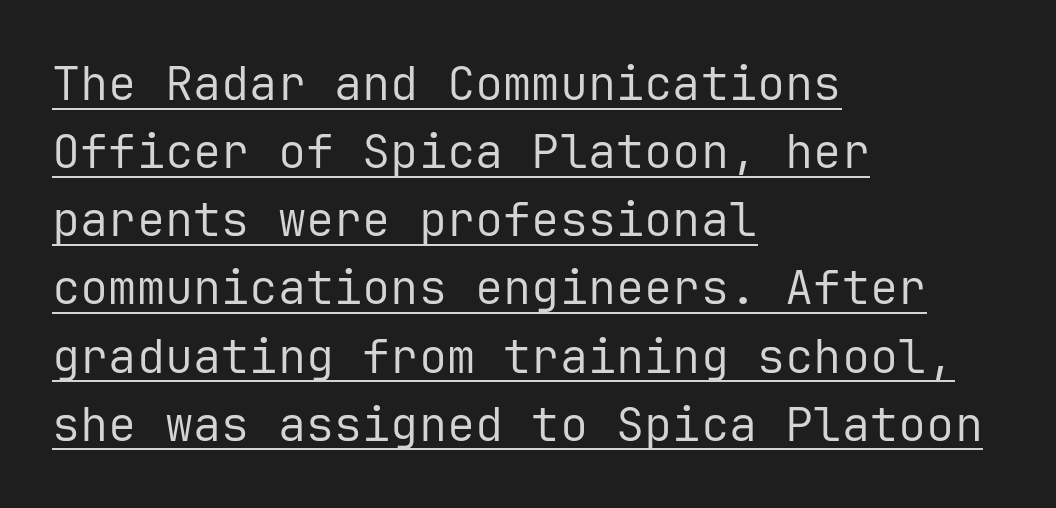
Q: Is the text bold? A: No.
Q: Is the text italic (slanted)? A: No, it is upright.
Q: Is the typeface a serif or a sans-serif typeface? A: Sans-serif.
Q: Is the text underlined? A: Yes.
Q: How is the paragraph aligned? A: Left-aligned.
Q: Is the spacing between letters normal or unusually wide? A: Normal.
Q: Is the spacing between lines tight, normal or loose? A: Normal.
Q: Width (condensed, normal, or wide)? A: Normal.
Q: Stroke contrast? A: Low.
Q: x-height? A: Medium.
Q: Monospaced? A: Yes.
